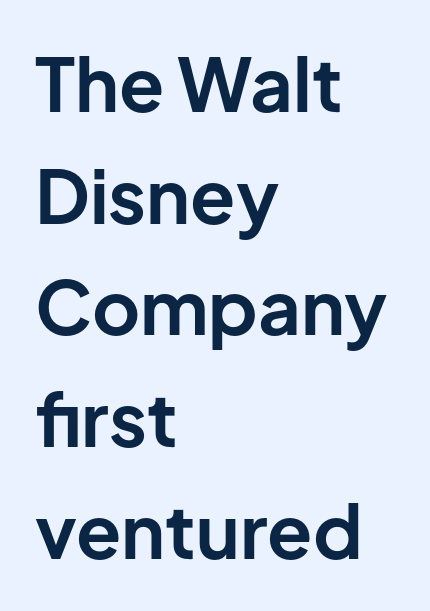
Q: Is the text bold? A: Yes.
Q: Is the text italic (slanted)? A: No, it is upright.
Q: Is the typeface a serif or a sans-serif typeface? A: Sans-serif.
Q: Is the text underlined? A: No.
Q: How is the paragraph aligned? A: Left-aligned.
Q: Is the spacing between letters normal or unusually wide? A: Normal.
Q: Is the spacing between lines tight, normal or loose? A: Normal.
Q: Width (condensed, normal, or wide)? A: Normal.
Q: Stroke contrast? A: Low.
Q: x-height? A: Medium.
Q: Monospaced? A: No.
